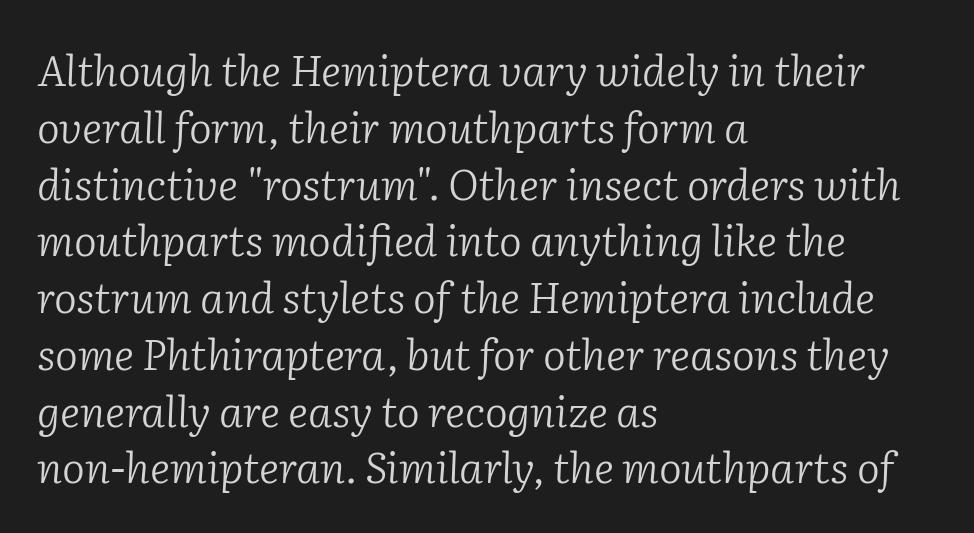
Q: Is the text bold? A: No.
Q: Is the text italic (slanted)? A: Yes, it leans right by about 2 degrees.
Q: Is the typeface a serif or a sans-serif typeface? A: Serif.
Q: Is the text underlined? A: No.
Q: How is the paragraph aligned? A: Left-aligned.
Q: Is the spacing between letters normal or unusually wide? A: Normal.
Q: Is the spacing between lines tight, normal or loose? A: Normal.
Q: Width (condensed, normal, or wide)? A: Normal.
Q: Stroke contrast? A: Low.
Q: x-height? A: Medium.
Q: Monospaced? A: No.
